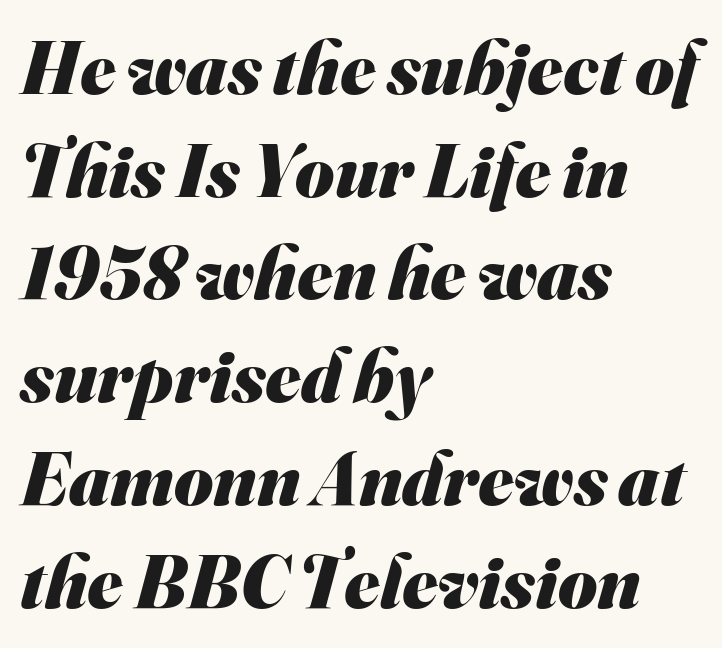
Q: Is the text bold? A: Yes.
Q: Is the typeface a serif or a sans-serif typeface? A: Sans-serif.
Q: Is the text underlined? A: No.
Q: How is the paragraph aligned? A: Left-aligned.
Q: Is the spacing between letters normal or unusually wide? A: Normal.
Q: Is the spacing between lines tight, normal or loose? A: Normal.
Q: Width (condensed, normal, or wide)? A: Normal.
Q: Stroke contrast? A: Medium.
Q: x-height? A: Small.
Q: Monospaced? A: No.
